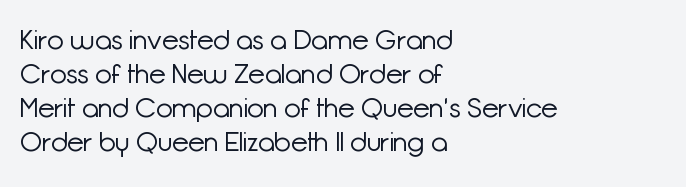
Vertically, the passage feels balanced, rows spaced as you'd expect. The strip under each line holds only bare page. Weight: in the light-to-regular range. Glyph-to-glyph distance matches everyday printed text.
